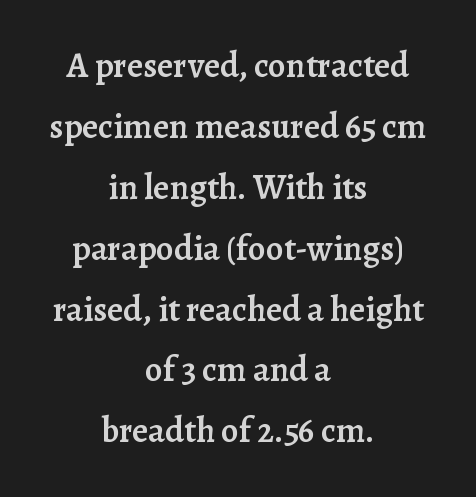
The image shows 35 px semibold serif type, upright; set centered, line spacing 1.74x, normal letter spacing, not underlined; low stroke contrast and a medium x-height.
